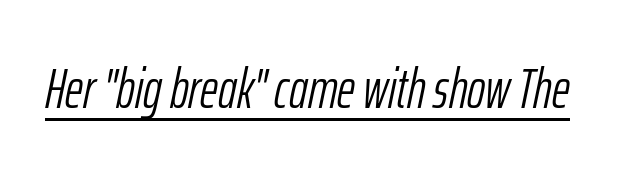
The image shows 55 px light, condensed type, italic (leaning right); set normal letter spacing, underlined; low stroke contrast and a medium x-height.
